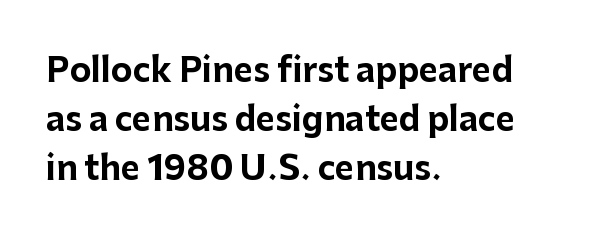
Just letters on the line, the space beneath them empty. Font category for this specimen: sans-serif. Proportional: the letters do not fall into vertical columns. Does extra space separate the letters? No, they use regular spacing. How would I describe the line gaps? Plain and ordinary.
